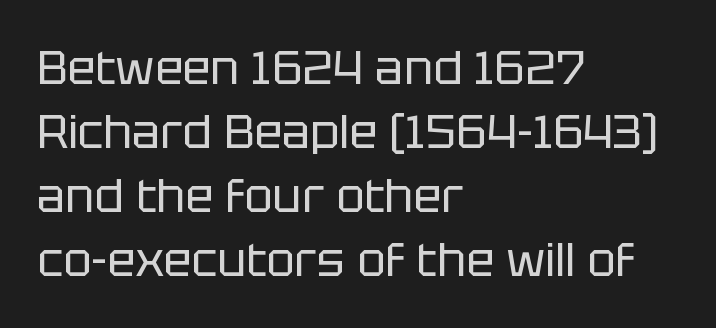
{"serif": "no", "italic": "no", "bold": "no", "weight": "regular", "width": "normal", "stroke_contrast": "low", "x_height": "large", "monospaced": "no", "underline": "no", "align": "left", "line_spacing": "normal", "line_spacing_ratio": 1.36, "letter_spacing": "normal", "letter_spacing_em": 0.0, "glyph_px": 47}
